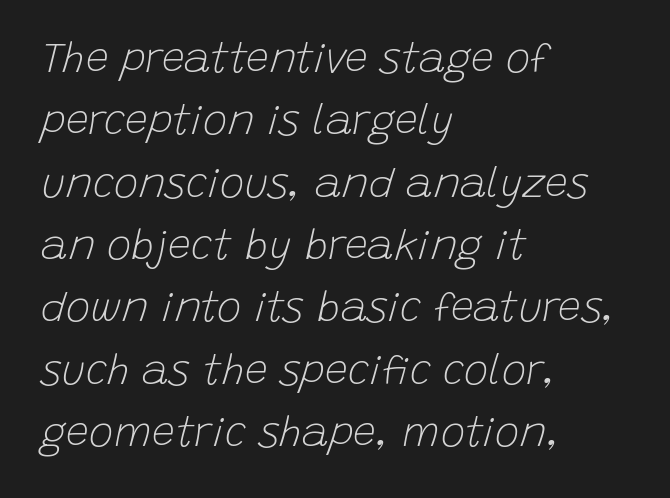
Q: Is the text bold? A: No.
Q: Is the text italic (slanted)? A: Yes, it leans right by about 15 degrees.
Q: Is the text underlined? A: No.
Q: How is the paragraph aligned? A: Left-aligned.
Q: Is the spacing between letters normal or unusually wide? A: Normal.
Q: Is the spacing between lines tight, normal or loose? A: Normal.
Q: Width (condensed, normal, or wide)? A: Normal.
Q: Stroke contrast? A: Low.
Q: x-height? A: Large.
Q: Monospaced? A: No.
